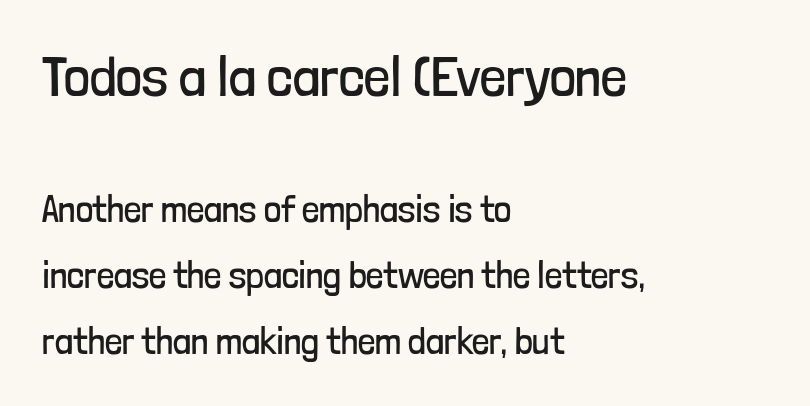
The image shows 57 px regular-weight, condensed sans-serif type, upright; set left-aligned, line spacing 1.73x, normal letter spacing, not underlined; the first (top) block is 1.5x larger; low stroke contrast and a medium x-height.
